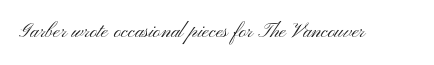
Q: Is the text bold? A: No.
Q: Is the text italic (slanted)? A: Yes.
Q: Is the text underlined? A: No.
Q: Is the spacing between letters normal or unusually wide? A: Normal.
